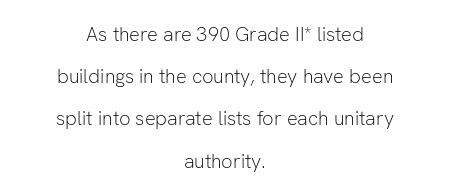
The horizontal fit of the characters is conventional and even. Posture: straight, roman, zero tilt. The lines are quadded center. Descenders are the only things crossing below the line. The strokes carry an ordinary text weight at most. Does the leading feel generous? Absolutely, it's lavish.
